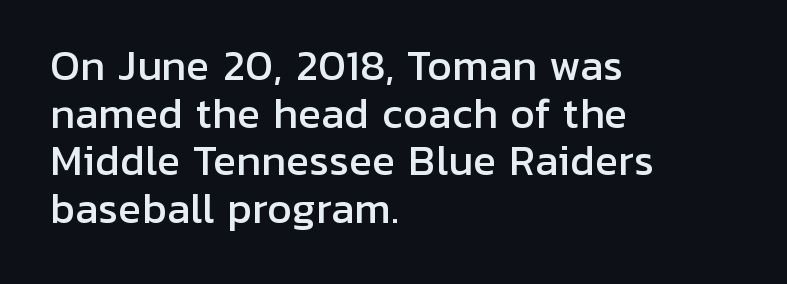
Q: Is the text italic (slanted)? A: No, it is upright.
Q: Is the typeface a serif or a sans-serif typeface? A: Sans-serif.
Q: Is the text underlined? A: No.
Q: How is the paragraph aligned? A: Left-aligned.
Q: Is the spacing between letters normal or unusually wide? A: Normal.
Q: Width (condensed, normal, or wide)? A: Normal.
Q: Stroke contrast? A: Low.
Q: x-height? A: Medium.
Q: Monospaced? A: No.
